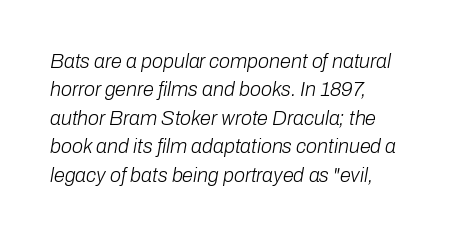
{"italic": "yes", "lean": "right", "slant_degrees": 10, "bold": "no", "underline": "no", "align": "left", "line_spacing": "normal", "line_spacing_ratio": 1.42, "letter_spacing": "normal", "letter_spacing_em": 0.0, "glyph_px": 20}
